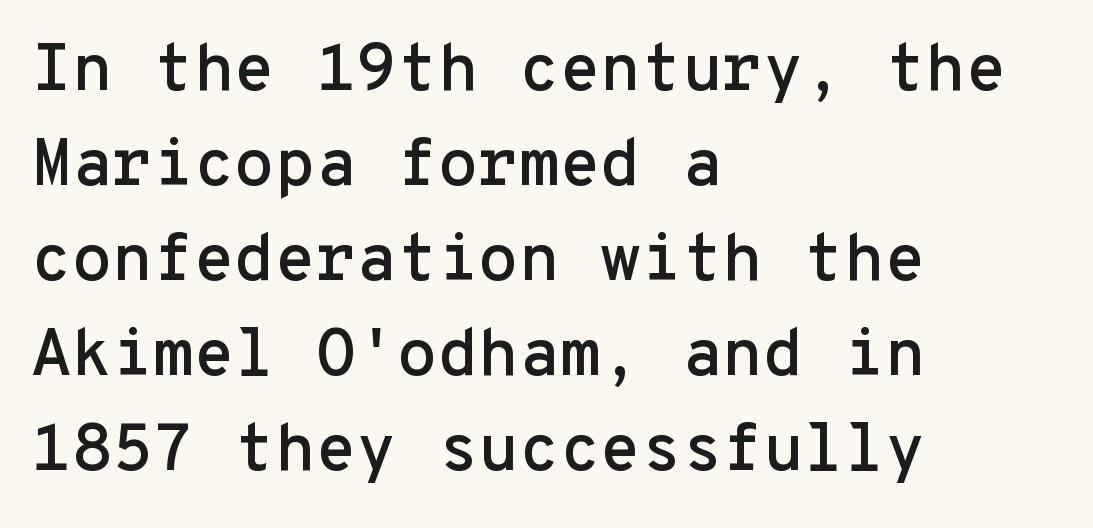
Q: Is the text italic (slanted)? A: No, it is upright.
Q: Is the typeface a serif or a sans-serif typeface? A: Sans-serif.
Q: Is the text underlined? A: No.
Q: How is the paragraph aligned? A: Left-aligned.
Q: Is the spacing between letters normal or unusually wide? A: Normal.
Q: Is the spacing between lines tight, normal or loose? A: Normal.
Q: Width (condensed, normal, or wide)? A: Normal.
Q: Stroke contrast? A: Low.
Q: x-height? A: Medium.
Q: Monospaced? A: Yes.
